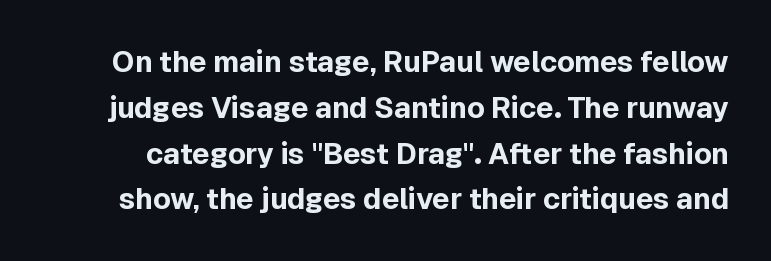
The image shows 29 px bold sans-serif type, upright; set normal line spacing (1.58x), normal letter spacing, not underlined; a medium x-height.
